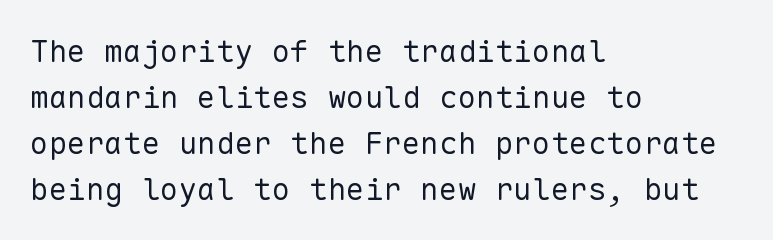
The passage shown stacks its lines at a standard gap. Observe the ordinary spacing: letters are neighbours, not strangers. Quick note: underline off. Notice how the passage keeps a crisp vertical edge on the left only. Stroke mass is kept to a normal reading level or below.
